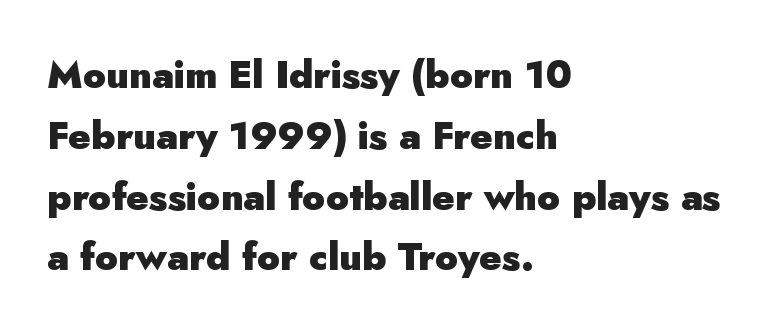
The image shows 38 px heavy sans-serif type, upright; set left-aligned, normal line spacing (1.6x), normal letter spacing, not underlined; low stroke contrast and a small x-height.
